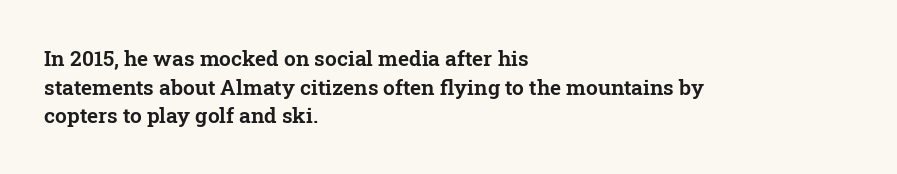
The rendering keeps characters at their native spacing. Does the lettering tilt? It doesn't — this is upright. Descender tails drop into unmarked territory. The lines sit at an ordinary, default distance from one another. One-word summary of the alignment: left.
